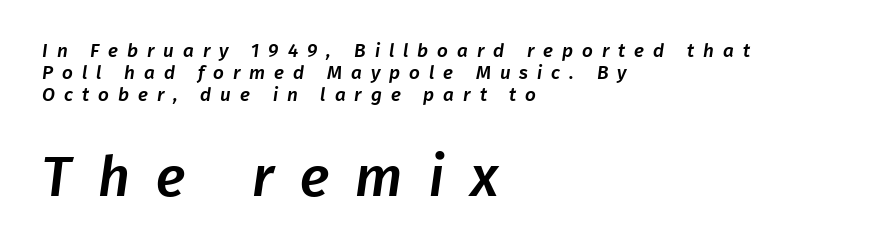
A typesetter would call this proportional, since set widths differ per character. The gaps between neighbouring characters are conspicuously large. Of the two passages, the one underneath uses the larger point size. In terms of letterform style, serifs are entirely absent. Visually the block forms a straight wall on the left and a jagged coastline on the right.
